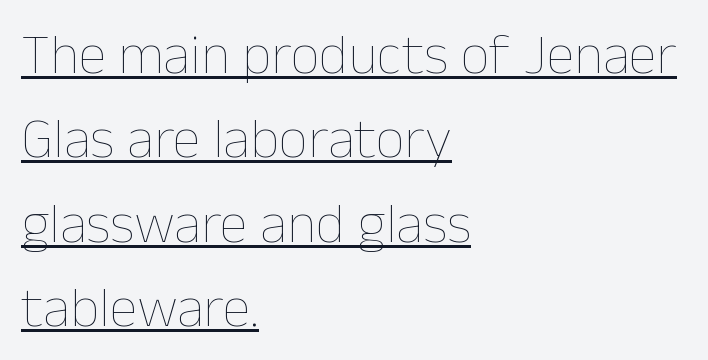
The specimen reads as upright at a glance. Words appear dense and cohesive because spacing is normal. If you drew a ruler down the left edge, every line would touch it. This sample carries an underscore along the baseline area. These lines are rendered in a variable-pitch font. A quiet, ordinary-to-light weight characterises the typeface.
